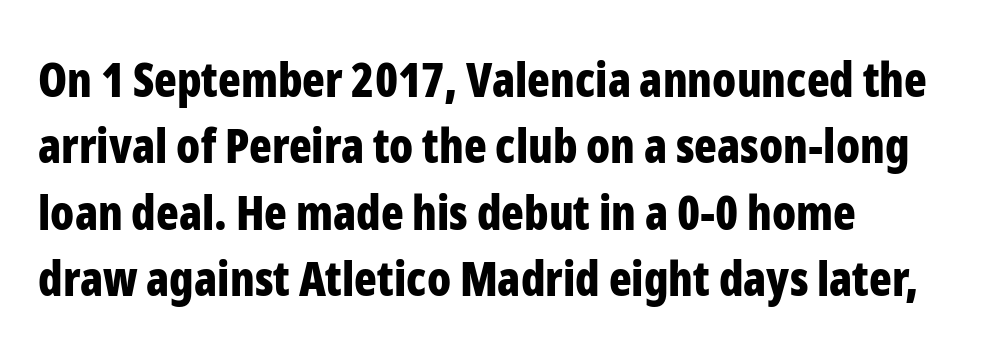
Leftover space on each line is placed entirely after the last word. The glyphs in this specimen are sans serif. A typesetter would call this proportional, since set widths differ per character. The lines sit at an ordinary, default distance from one another.
